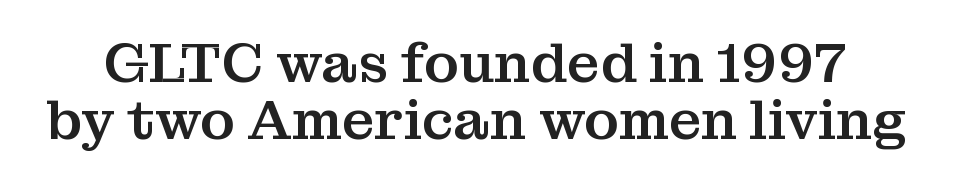
Q: Is the text italic (slanted)? A: No, it is upright.
Q: Is the typeface a serif or a sans-serif typeface? A: Serif.
Q: Is the text underlined? A: No.
Q: Is the spacing between letters normal or unusually wide? A: Normal.
Q: Is the spacing between lines tight, normal or loose? A: Tight.
Q: Width (condensed, normal, or wide)? A: Normal.
Q: Stroke contrast? A: Medium.
Q: x-height? A: Medium.
Q: Monospaced? A: No.
